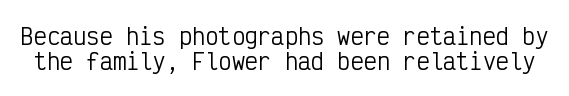
Successive baselines arrive quickly, one right under another. These lines were composed using upright roman letters. Honestly, the letter spacing is just normal — you wouldn't notice it. Stems here are at most as thick as an everyday book face. Letters rest on an invisible, unmarked baseline.
